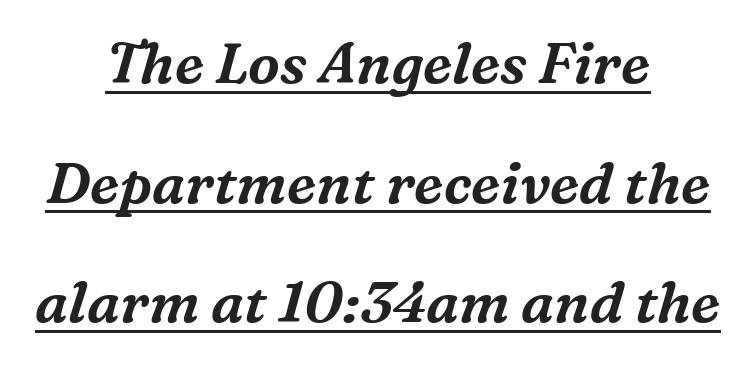
Observe the serifs anchoring each vertical stroke in this sample. Loosely led — the rows are spread out. Underlined type. Looking at the ascenders, they clearly lean. Think of a printed novel: that variable character pitch is what you see here.
